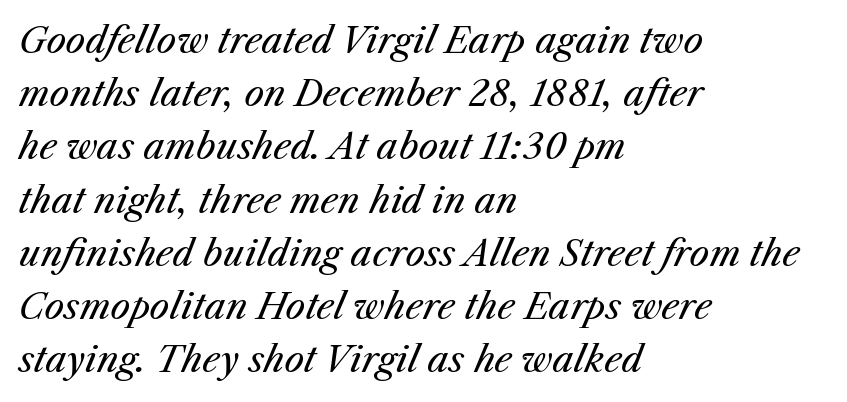
{"italic": "yes", "lean": "right", "slant_degrees": 25, "bold": "no", "weight": "regular", "width": "normal", "stroke_contrast": "medium", "x_height": "medium", "monospaced": "no", "underline": "no", "align": "left", "line_spacing": "normal", "line_spacing_ratio": 1.52, "letter_spacing": "normal", "letter_spacing_em": 0.0, "glyph_px": 35}
